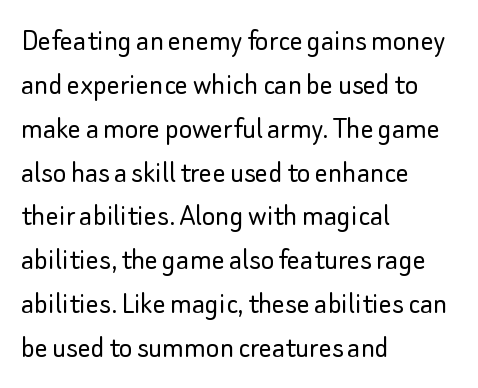
{"serif": "no", "italic": "no", "bold": "no", "weight": "light", "width": "normal", "stroke_contrast": "low", "x_height": "small", "monospaced": "no", "underline": "no", "align": "left", "line_spacing": "normal", "line_spacing_ratio": 1.37, "letter_spacing": "normal", "letter_spacing_em": 0.0, "glyph_px": 32}
